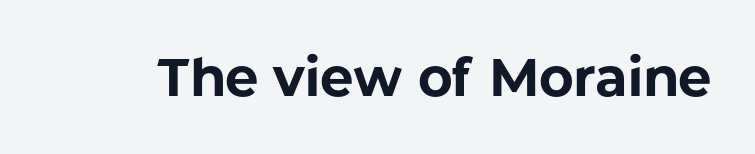
The image shows 53 px bold sans-serif type, upright; set normal letter spacing, not underlined; low stroke contrast and a medium x-height.
